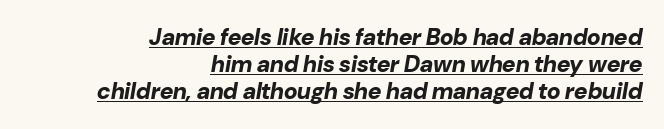
All the whitespace from short lines collects on the left. You can tell it's italic because the verticals aren't actually vertical. A continuous stroke trails under the words, as in a hyperlink. This rendering leaves character spacing at its baseline value.
